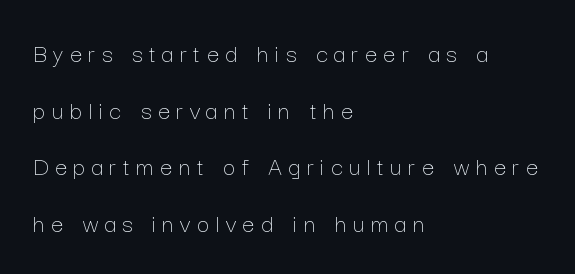
The image shows 27 px text type, upright; set left-aligned, loose line spacing (2.1x), unusually wide letter spacing (+0.24 em), not underlined.
